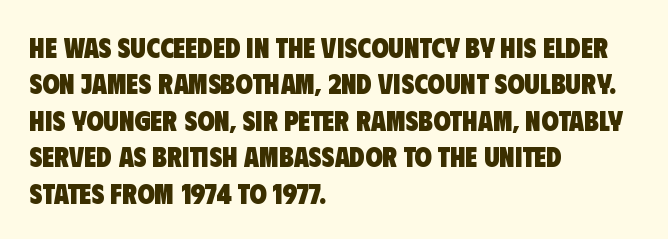
In terms of weight, the rendering is a true, heavy bold. Is this a fixed-width face? No — the glyphs have proportional, varying widths. This rendering uses left alignment, leaving the right contour irregular. Each new line begins a customary step beneath the previous one.
